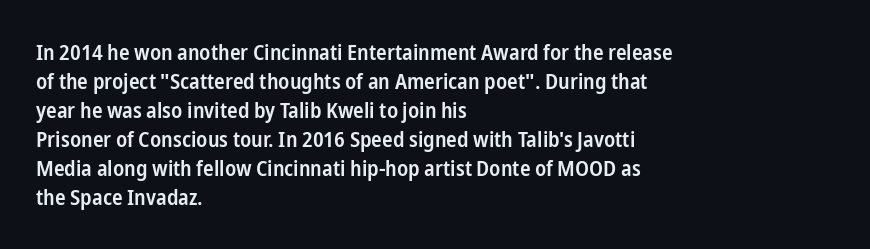
If you drew a ruler down the left edge, every line would touch it. The specimen reads as upright at a glance. The rendering uses a moderate line-height, typical for paragraphs. Has an underline been added? It has not. The line texture is even and compact thanks to regular tracking. Summary of weight: moderately heavy, a semibold.
